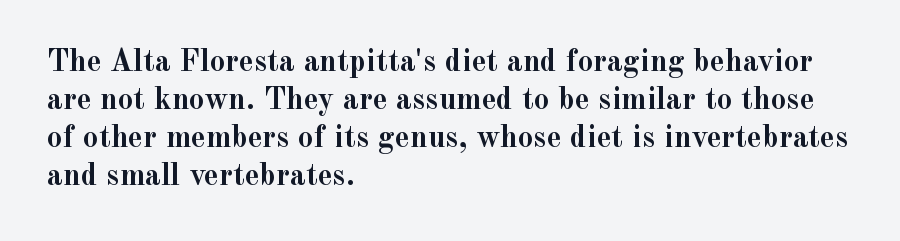
{"serif": "yes", "italic": "no", "bold": "yes", "weight": "semibold", "width": "normal", "x_height": "small", "monospaced": "no", "underline": "no", "align": "left", "line_spacing_ratio": 1.23, "letter_spacing": "normal", "letter_spacing_em": 0.0, "glyph_px": 31}
